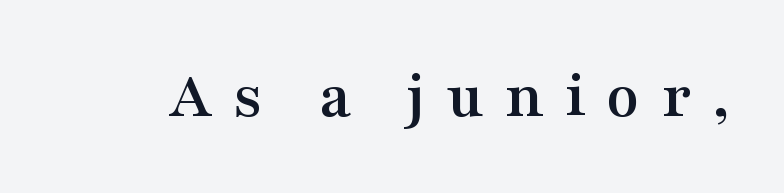
A typesetter would mark this as roman, not italic. The space directly below the letters is spotless. This sample has the flowing, uneven cadence of proportional lettering. In terms of letterspacing, this is a distinctly airy, spread setting. Regarding serifs, this sample has them.
